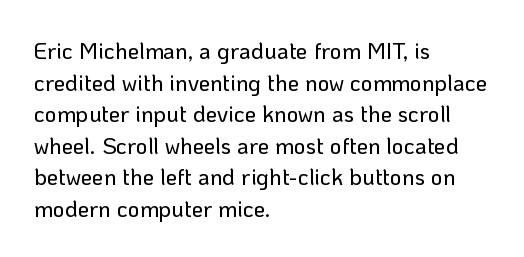
The letterforms sit shoulder to shoulder at normal distance. The paragraph has a hard left edge and a soft right edge. A clean baseline with only descenders dipping below it. No italicization has been applied; the sample stays upright.
